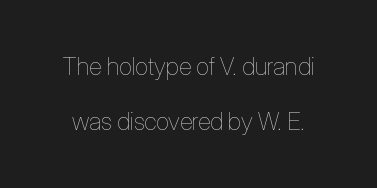
The image shows 24 px text type, upright; set loose line spacing (2.31x), normal letter spacing, not underlined.
